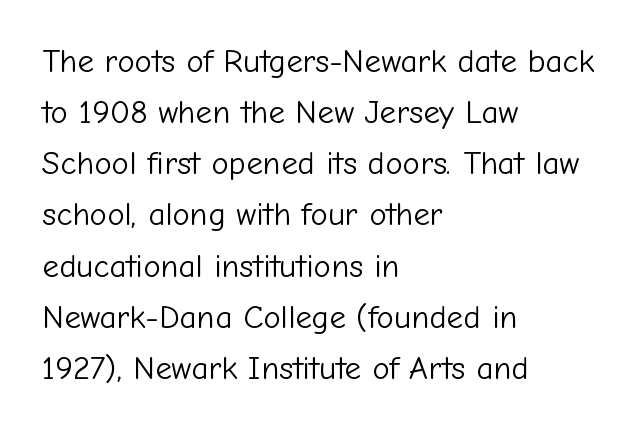
Each letter keeps its own natural width here, so spacing adapts to shape. Horizontally, the lines are justified to the leading edge only. The type sits square on the baseline with zero lean. Glance below the letters and you will spot only blank space.
